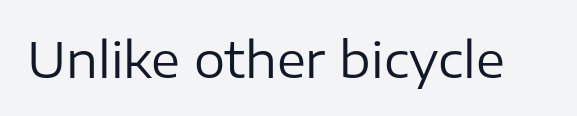
The image shows 49 px regular-weight sans-serif type, upright; set normal letter spacing, not underlined; low stroke contrast and a medium x-height.
